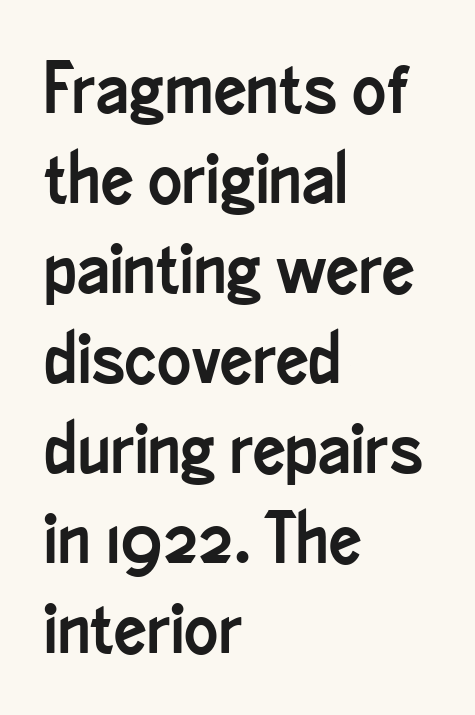
Q: Is the text italic (slanted)? A: No, it is upright.
Q: Is the typeface a serif or a sans-serif typeface? A: Sans-serif.
Q: Is the text underlined? A: No.
Q: How is the paragraph aligned? A: Left-aligned.
Q: Is the spacing between letters normal or unusually wide? A: Normal.
Q: Is the spacing between lines tight, normal or loose? A: Normal.
Q: Width (condensed, normal, or wide)? A: Condensed.
Q: Stroke contrast? A: Low.
Q: x-height? A: Small.
Q: Monospaced? A: No.
